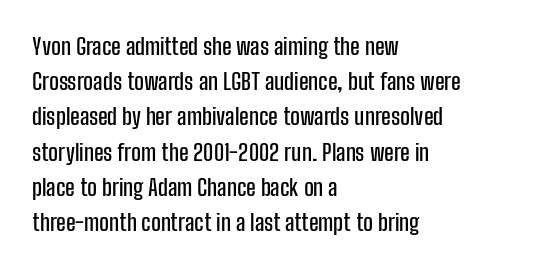
Q: Is the text italic (slanted)? A: No, it is upright.
Q: Is the text underlined? A: No.
Q: How is the paragraph aligned? A: Left-aligned.
Q: Is the spacing between letters normal or unusually wide? A: Normal.
Q: Is the spacing between lines tight, normal or loose? A: Normal.
